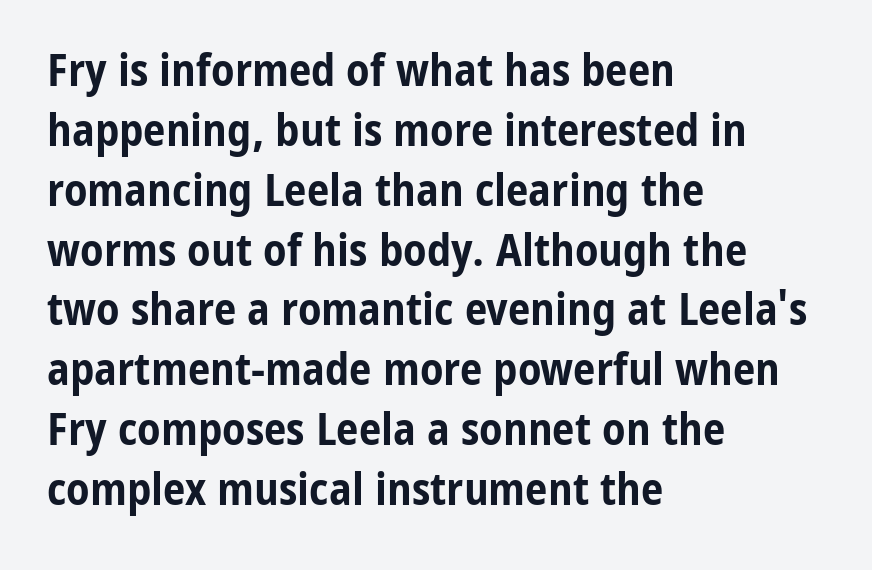
The image shows 45 px bold, condensed sans-serif type, upright; set left-aligned, normal line spacing (1.33x), normal letter spacing, not underlined; low stroke contrast and a medium x-height.
